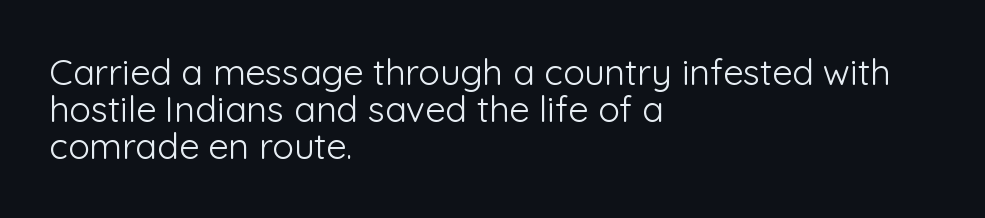
The image shows 36 px light sans-serif type, upright; set left-aligned, tight line spacing (1.03x), normal letter spacing, not underlined; low stroke contrast and a medium x-height.
